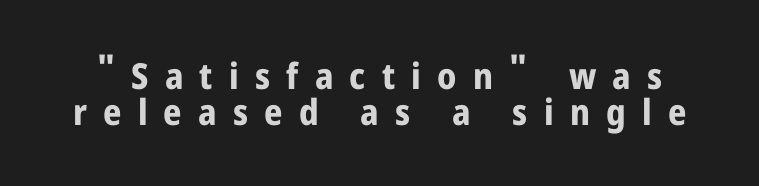
{"serif": "no", "italic": "no", "bold": "yes", "weight": "bold", "width": "condensed", "stroke_contrast": "low", "x_height": "medium", "monospaced": "no", "underline": "no", "line_spacing": "tight", "line_spacing_ratio": 0.99, "letter_spacing": "wide", "letter_spacing_em": 0.45, "glyph_px": 36}
